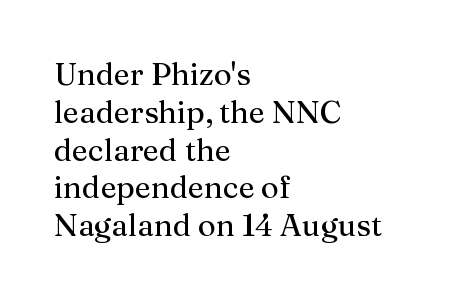
Q: Is the text bold? A: No.
Q: Is the text italic (slanted)? A: No, it is upright.
Q: Is the typeface a serif or a sans-serif typeface? A: Serif.
Q: Is the text underlined? A: No.
Q: How is the paragraph aligned? A: Left-aligned.
Q: Is the spacing between letters normal or unusually wide? A: Normal.
Q: Width (condensed, normal, or wide)? A: Normal.
Q: Stroke contrast? A: Medium.
Q: x-height? A: Medium.
Q: Monospaced? A: No.
